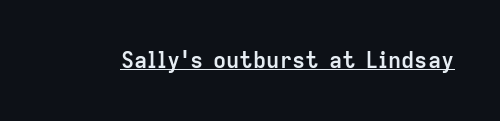
The image shows 22 px bold type, upright; set normal letter spacing, underlined.
